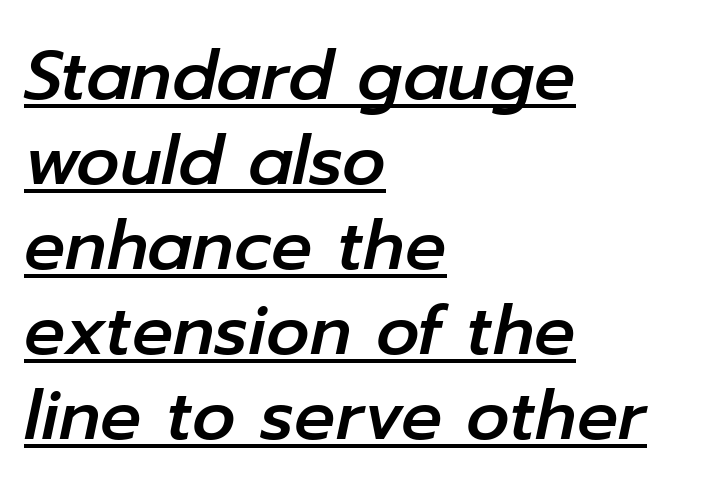
The image shows 68 px text type, italic (leaning right); set left-aligned, normal line spacing (1.25x), normal letter spacing, underlined; low stroke contrast and a medium x-height.
